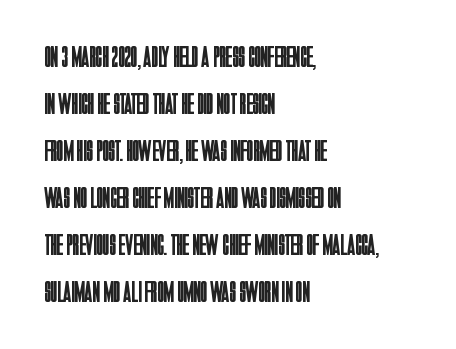
Q: Is the text bold? A: No.
Q: Is the text italic (slanted)? A: No, it is upright.
Q: Is the typeface a serif or a sans-serif typeface? A: Sans-serif.
Q: Is the text underlined? A: No.
Q: How is the paragraph aligned? A: Left-aligned.
Q: Is the spacing between letters normal or unusually wide? A: Normal.
Q: Is the spacing between lines tight, normal or loose? A: Normal.
Q: Width (condensed, normal, or wide)? A: Condensed.
Q: Stroke contrast? A: Low.
Q: x-height? A: Large.
Q: Monospaced? A: No.
